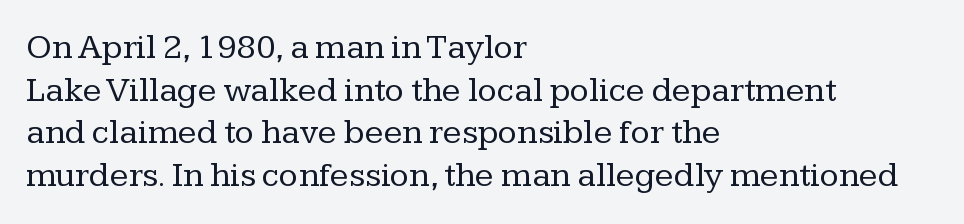
The image shows 35 px regular-weight serif type, upright; set left-aligned, line spacing 1.22x, normal letter spacing, not underlined; low stroke contrast and a medium x-height.
